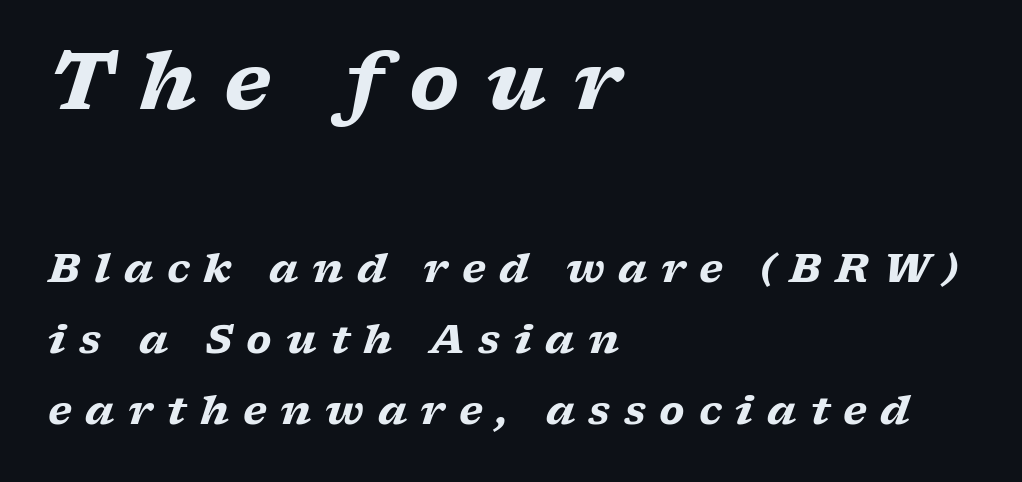
Q: Is the text bold? A: Yes.
Q: Is the text italic (slanted)? A: Yes, it leans right by about 17 degrees.
Q: Is the typeface a serif or a sans-serif typeface? A: Serif.
Q: Is the text underlined? A: No.
Q: How is the paragraph aligned? A: Left-aligned.
Q: Is the spacing between letters normal or unusually wide? A: Unusually wide.
Q: Which block of text is set in a larger size, the first (top) or the second (bottom)? A: The first (top) one.
Q: Width (condensed, normal, or wide)? A: Wide.
Q: Stroke contrast? A: Low.
Q: x-height? A: Medium.
Q: Monospaced? A: No.
